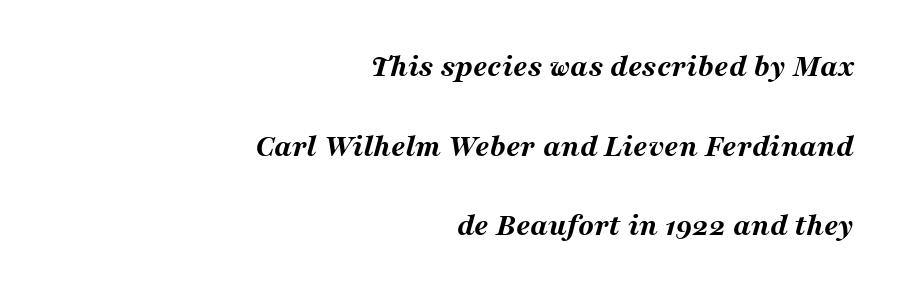
This sample has the flowing, uneven cadence of proportional lettering. If you measured baseline to baseline, you'd find a long distance. The horizontal fit of the characters is conventional and even. Which margin do the lines hug? The right one — the left edge is uneven.
